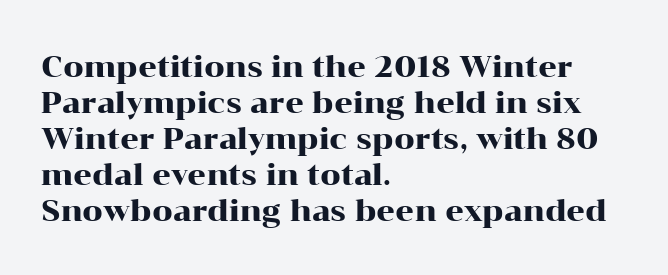
The image shows 29 px wide serif type, upright; set left-aligned, line spacing 1.24x, normal letter spacing, not underlined; high stroke contrast and a medium x-height.
